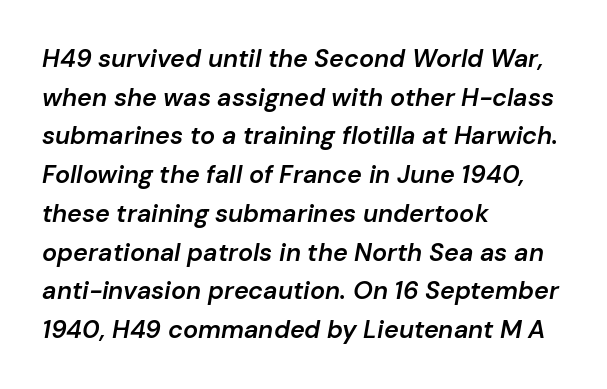
Q: Is the text bold? A: Semi-bold.
Q: Is the text italic (slanted)? A: Yes, it leans right by about 10 degrees.
Q: Is the text underlined? A: No.
Q: How is the paragraph aligned? A: Left-aligned.
Q: Is the spacing between letters normal or unusually wide? A: Normal.
Q: Is the spacing between lines tight, normal or loose? A: Normal.
